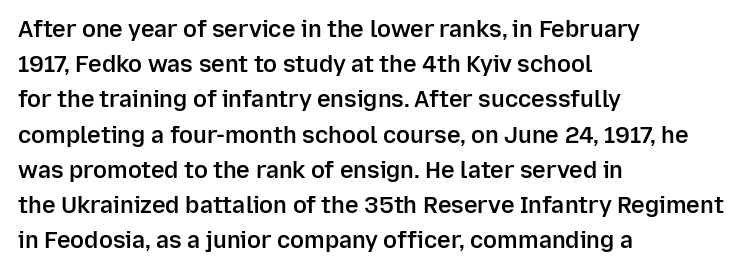
The image shows 23 px text type, upright; set left-aligned, normal line spacing (1.53x), normal letter spacing, not underlined.
